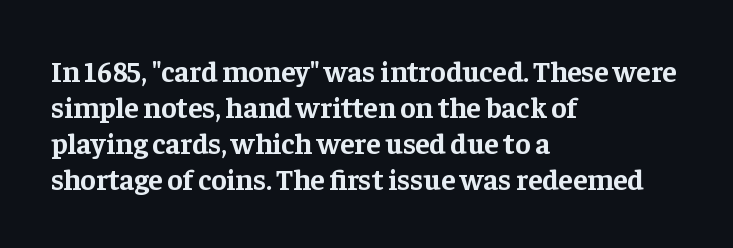
Every row of glyphs begins at an identical x-position on the left. The glyphs are unaccompanied by any horizontal stroke below them. The letters stand upright; this is a roman face. Words appear dense and cohesive because spacing is normal. Typographic density is high because the face is bold. Spacing verdict: proportional, widths tailored to each character.
